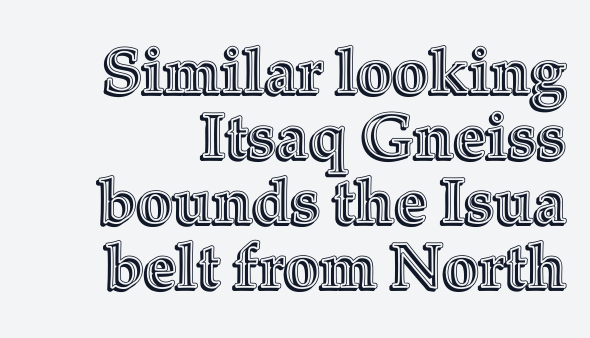
Q: Is the text italic (slanted)? A: No, it is upright.
Q: Is the text underlined? A: No.
Q: Is the spacing between letters normal or unusually wide? A: Normal.
Q: Is the spacing between lines tight, normal or loose? A: Tight.
Q: Width (condensed, normal, or wide)? A: Normal.
Q: x-height? A: Medium.
Q: Monospaced? A: No.
